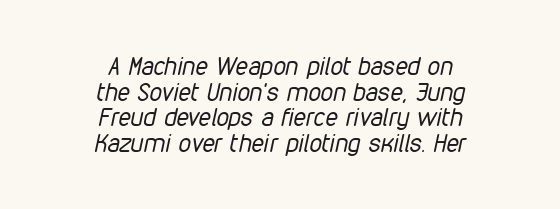
Stroke mass is kept to a normal reading level or below. Leftover space on each line is divided equally before and after the words. The space between consecutive lines is stingy. Glyph-to-glyph distance matches everyday printed text.
